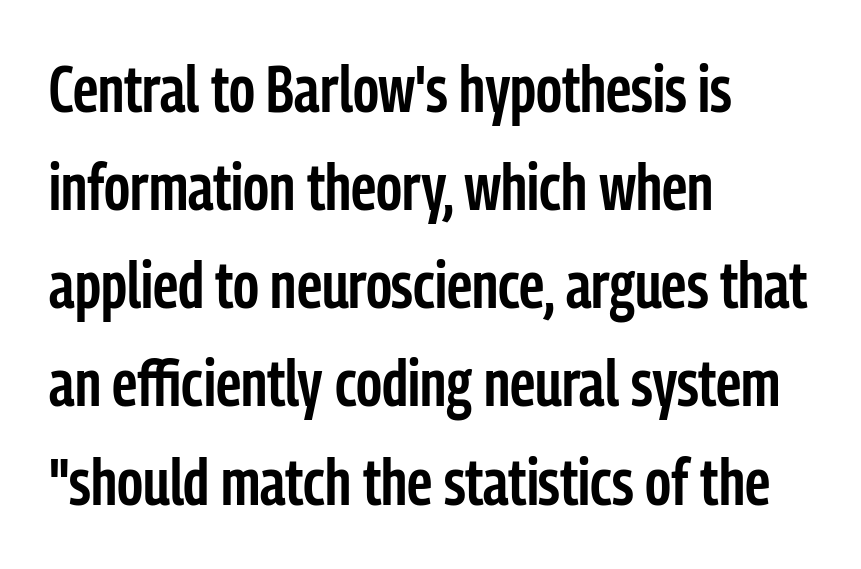
Q: Is the text bold? A: Semi-bold.
Q: Is the text italic (slanted)? A: No, it is upright.
Q: Is the typeface a serif or a sans-serif typeface? A: Sans-serif.
Q: Is the text underlined? A: No.
Q: How is the paragraph aligned? A: Left-aligned.
Q: Is the spacing between letters normal or unusually wide? A: Normal.
Q: Is the spacing between lines tight, normal or loose? A: Normal.
Q: Width (condensed, normal, or wide)? A: Condensed.
Q: Stroke contrast? A: Low.
Q: x-height? A: Medium.
Q: Monospaced? A: No.
